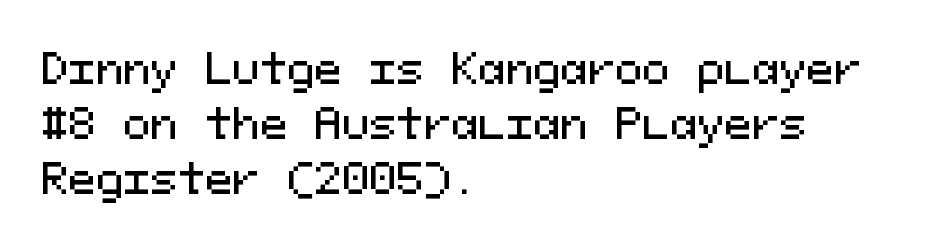
{"serif": "no", "italic": "no", "width": "normal", "stroke_contrast": "medium", "x_height": "medium", "monospaced": "yes", "underline": "no", "align": "left", "line_spacing": "normal", "line_spacing_ratio": 1.34, "letter_spacing": "normal", "letter_spacing_em": 0.0, "glyph_px": 41}
